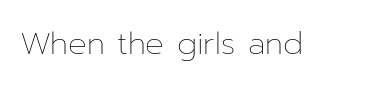
{"italic": "no", "bold": "no", "weight": "thin", "width": "normal", "stroke_contrast": "low", "x_height": "medium", "monospaced": "no", "underline": "no", "letter_spacing": "normal", "letter_spacing_em": 0.0, "glyph_px": 31}
